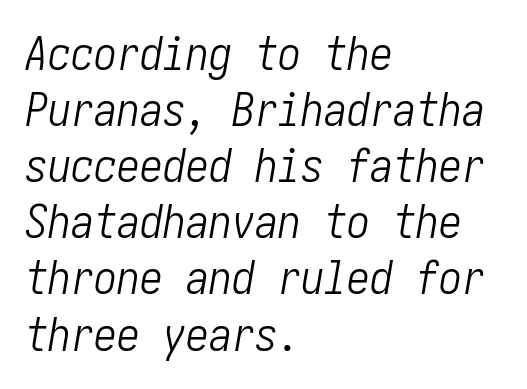
The image shows 46 px light, condensed type, italic (leaning right); set left-aligned, line spacing 1.22x, normal letter spacing, not underlined; low stroke contrast and a medium x-height.
